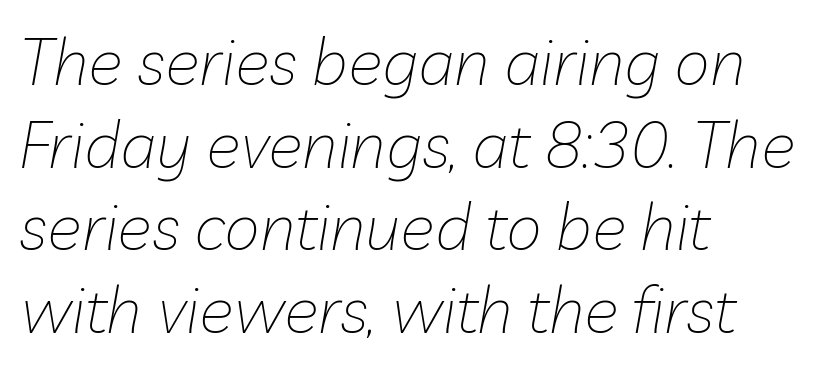
Q: Is the text bold? A: No.
Q: Is the text italic (slanted)? A: Yes, it leans right by about 10 degrees.
Q: Is the text underlined? A: No.
Q: How is the paragraph aligned? A: Left-aligned.
Q: Is the spacing between letters normal or unusually wide? A: Normal.
Q: Is the spacing between lines tight, normal or loose? A: Normal.
Q: Width (condensed, normal, or wide)? A: Normal.
Q: Stroke contrast? A: Low.
Q: x-height? A: Medium.
Q: Monospaced? A: No.
